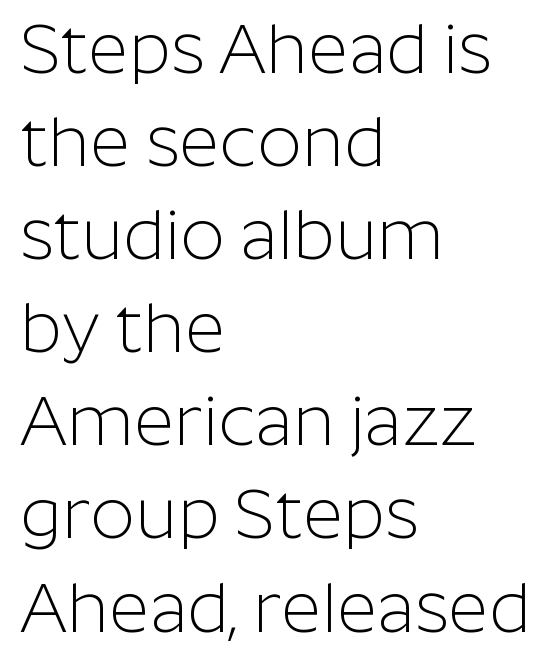
The setting favours the left margin, as ordinary paragraphs usually do. On a weight scale, this lands at 450 or below. Honestly, there is no underline to notice here at all. Each letter keeps its own natural width here, so spacing adapts to shape. The lettering holds an erect, upright posture throughout. Notice how descenders clear the ascenders below comfortably — that's standard leading.
